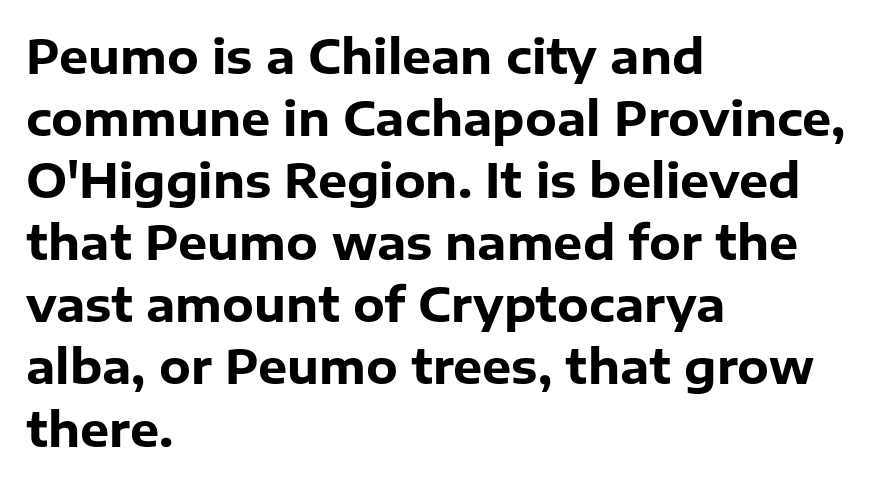
Upright lettering throughout. Layout note: lines flush left. These words are printed bold, with thick strokes throughout. The typeface chosen for these lines omits serifs.
